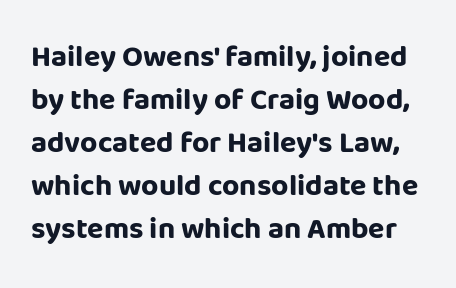
Q: Is the text bold? A: Yes.
Q: Is the text italic (slanted)? A: No, it is upright.
Q: Is the typeface a serif or a sans-serif typeface? A: Sans-serif.
Q: Is the text underlined? A: No.
Q: Is the spacing between letters normal or unusually wide? A: Normal.
Q: Is the spacing between lines tight, normal or loose? A: Normal.
Q: Width (condensed, normal, or wide)? A: Normal.
Q: Stroke contrast? A: Low.
Q: x-height? A: Large.
Q: Monospaced? A: No.
